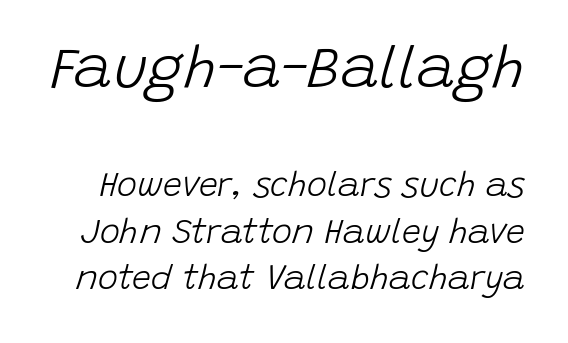
The image shows 59 px light type, italic (leaning right); set normal line spacing (1.37x), normal letter spacing, not underlined; the first (top) block is 1.74x larger; low stroke contrast and a large x-height.
